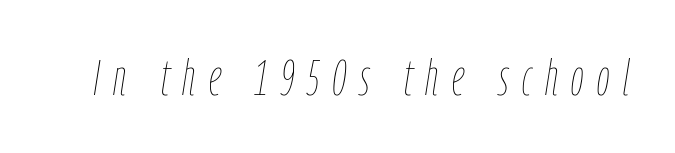
Yep, that's italic — everything's leaning. The face used here is rendered with a markedly widened letterfit. The space beneath each line is pristine and unruled. The typesetting does not lean heavy: it is not bold. Each letter keeps its own natural width here, so spacing adapts to shape.
